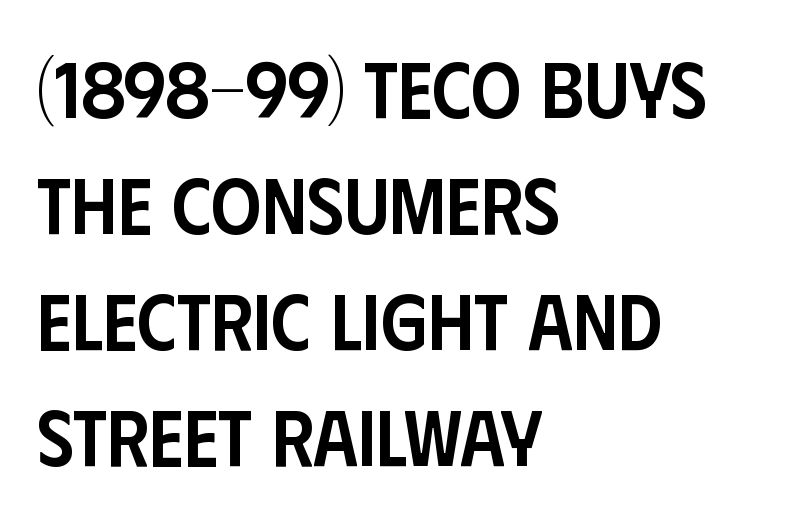
The image shows 79 px semibold, condensed sans-serif type, upright; set left-aligned, normal line spacing (1.47x), normal letter spacing, not underlined; low stroke contrast and a large x-height.
